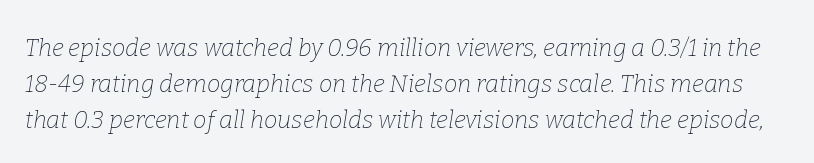
Q: Is the text bold? A: No.
Q: Is the text italic (slanted)? A: Yes, it leans right by about 9 degrees.
Q: Is the text underlined? A: No.
Q: Is the spacing between letters normal or unusually wide? A: Normal.
Q: Is the spacing between lines tight, normal or loose? A: Normal.
